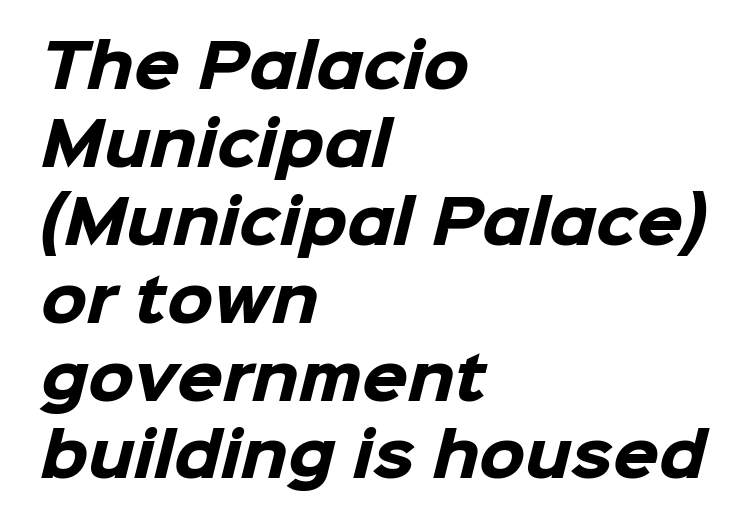
Q: Is the text bold? A: Yes.
Q: Is the typeface a serif or a sans-serif typeface? A: Sans-serif.
Q: Is the text underlined? A: No.
Q: How is the paragraph aligned? A: Left-aligned.
Q: Is the spacing between letters normal or unusually wide? A: Normal.
Q: Is the spacing between lines tight, normal or loose? A: Normal.
Q: Width (condensed, normal, or wide)? A: Normal.
Q: Stroke contrast? A: Low.
Q: x-height? A: Medium.
Q: Monospaced? A: No.
